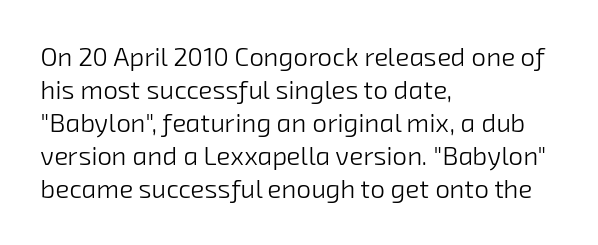
Q: Is the text bold? A: No.
Q: Is the text underlined? A: No.
Q: How is the paragraph aligned? A: Left-aligned.
Q: Is the spacing between letters normal or unusually wide? A: Normal.
Q: Is the spacing between lines tight, normal or loose? A: Normal.
